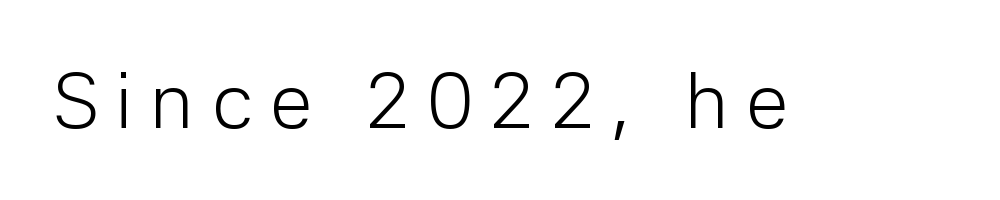
Is the stroke heavy? The answer is a plain regular-or-lighter. I'd call this a sans setting — the letters go barefoot. Clear beneath every line of the passage. Varying glyph widths throughout — classic text-font behaviour. There is plenty of visible air inserted between adjacent glyphs. This sample uses an upright cut, with every glyph sitting square on the baseline.
